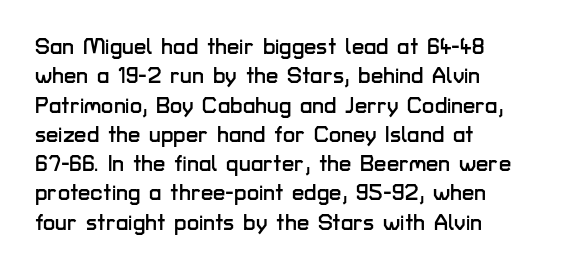
{"italic": "no", "underline": "no", "align": "left", "line_spacing": "normal", "line_spacing_ratio": 1.33, "letter_spacing": "normal", "letter_spacing_em": 0.0, "glyph_px": 22}
